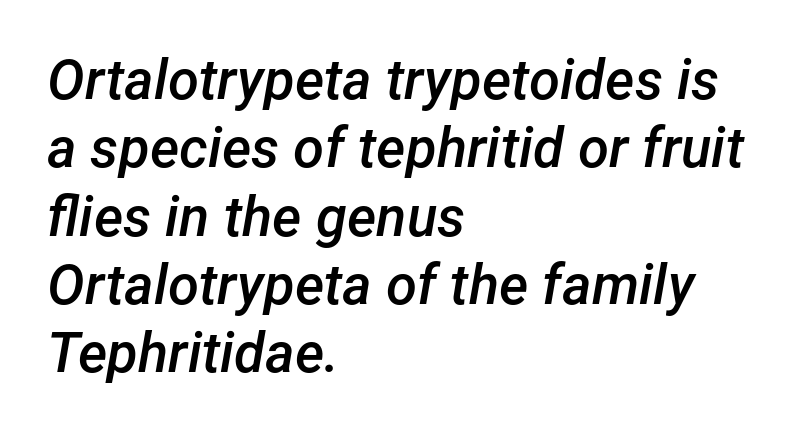
Spacing verdict: proportional, widths tailored to each character. The text block is weighted toward the left margin, trailing off unevenly rightward. The letters are semibold — heavier than regular but short of a full bold. Any mark beneath the type? The region is blank. In terms of letterspacing, this is plain default setting. The lettering tilts uniformly, giving the passage an italic look.
